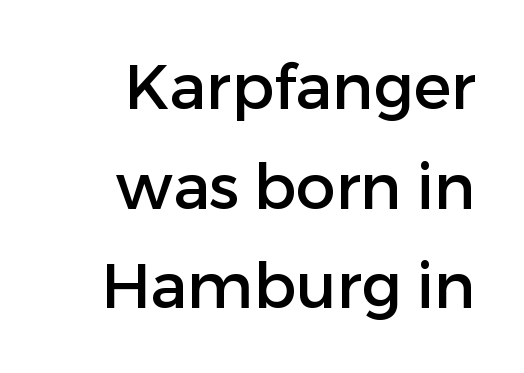
Q: Is the text italic (slanted)? A: No, it is upright.
Q: Is the typeface a serif or a sans-serif typeface? A: Sans-serif.
Q: Is the text underlined? A: No.
Q: How is the paragraph aligned? A: Right-aligned.
Q: Is the spacing between letters normal or unusually wide? A: Normal.
Q: Is the spacing between lines tight, normal or loose? A: Normal.
Q: Width (condensed, normal, or wide)? A: Normal.
Q: Stroke contrast? A: Low.
Q: x-height? A: Medium.
Q: Monospaced? A: No.
